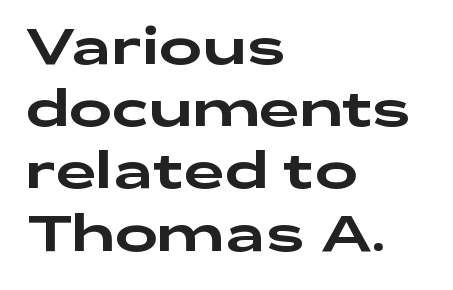
{"serif": "no", "italic": "no", "width": "wide", "stroke_contrast": "low", "x_height": "medium", "monospaced": "no", "underline": "no", "align": "left", "line_spacing_ratio": 1.22, "letter_spacing": "normal", "letter_spacing_em": 0.0, "glyph_px": 51}
